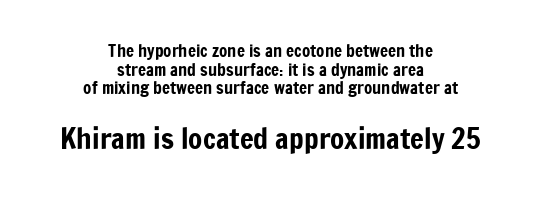
Q: Is the text italic (slanted)? A: No, it is upright.
Q: Is the typeface a serif or a sans-serif typeface? A: Sans-serif.
Q: Is the text underlined? A: No.
Q: How is the paragraph aligned? A: Centered.
Q: Is the spacing between letters normal or unusually wide? A: Normal.
Q: Is the spacing between lines tight, normal or loose? A: Tight.
Q: Which block of text is set in a larger size, the first (top) or the second (bottom)? A: The second (bottom) one.
Q: Width (condensed, normal, or wide)? A: Condensed.
Q: Stroke contrast? A: Low.
Q: x-height? A: Medium.
Q: Monospaced? A: No.
